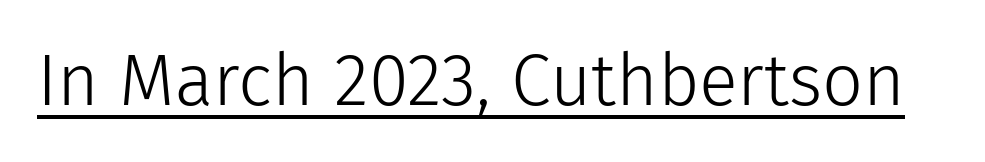
Notice how the stems are strictly vertical — no italics here. Each letter keeps its own natural width here, so spacing adapts to shape. Weight class: somewhere from thin through regular. Typographically, this falls in the sans-serif category. Does extra space separate the letters? No, they use regular spacing. A baseline rule has been typeset under these characters.
